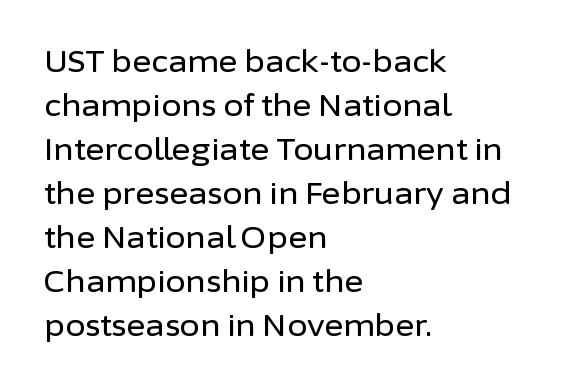
{"serif": "no", "italic": "no", "width": "normal", "stroke_contrast": "low", "x_height": "medium", "monospaced": "no", "underline": "no", "align": "left", "line_spacing": "normal", "line_spacing_ratio": 1.52, "letter_spacing": "normal", "letter_spacing_em": 0.0, "glyph_px": 29}
